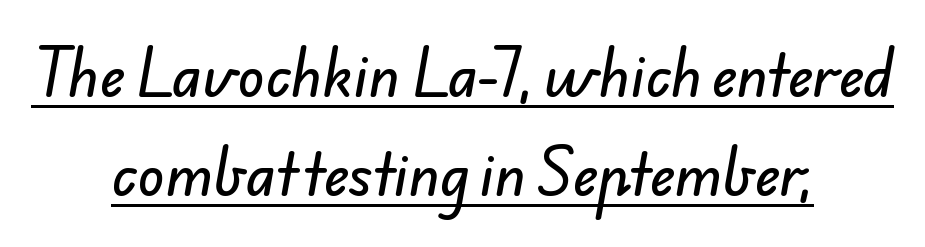
{"serif": "no", "width": "normal", "stroke_contrast": "low", "x_height": "small", "monospaced": "no", "underline": "yes", "align": "center", "line_spacing_ratio": 1.77, "letter_spacing": "normal", "letter_spacing_em": 0.0, "glyph_px": 56}
